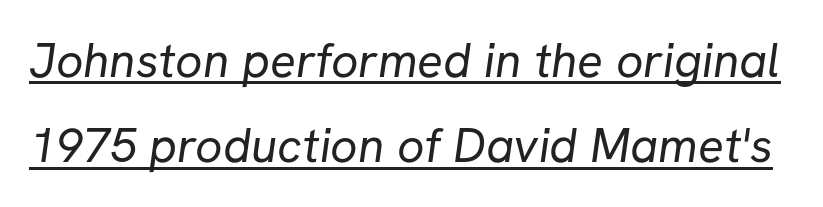
{"serif": "no", "bold": "no", "weight": "regular", "width": "normal", "stroke_contrast": "low", "x_height": "medium", "monospaced": "no", "underline": "yes", "line_spacing_ratio": 1.78, "letter_spacing": "normal", "letter_spacing_em": 0.0, "glyph_px": 48}
